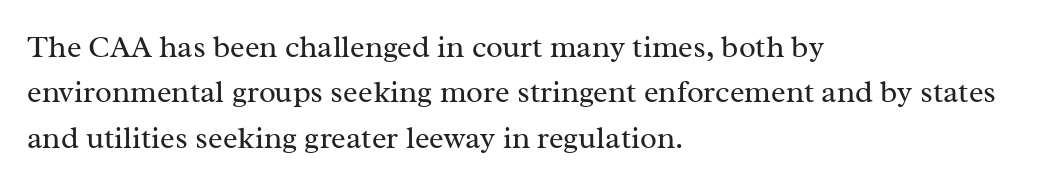
Compared with a typical body face, this is equally light or lighter still. The passage shown stacks its lines at a standard gap. Little horizontal feet cap the strokes, marking this as serif type. Do the characters align in a grid? No, the font is proportional. The setting favours the left margin, as ordinary paragraphs usually do.
